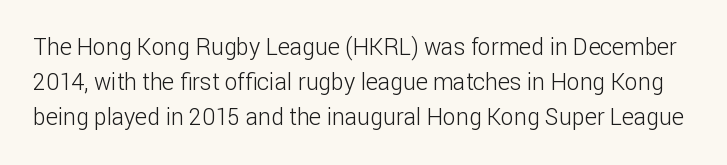
Q: Is the text bold? A: No.
Q: Is the text italic (slanted)? A: No, it is upright.
Q: Is the text underlined? A: No.
Q: Is the spacing between letters normal or unusually wide? A: Normal.
Q: Is the spacing between lines tight, normal or loose? A: Normal.
